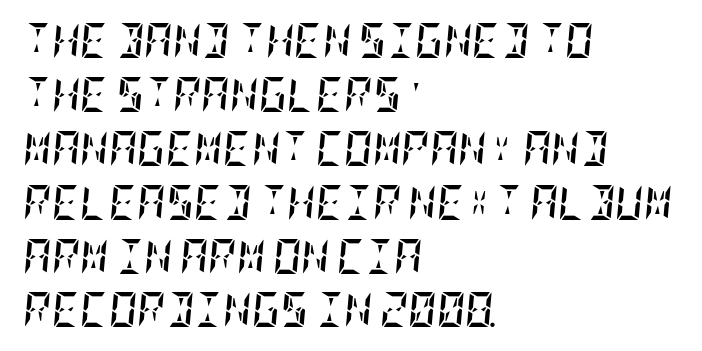
{"italic": "yes", "lean": "right", "slant_degrees": 5, "bold": "yes", "weight": "semibold", "width": "condensed", "stroke_contrast": "low", "x_height": "large", "underline": "no", "align": "left", "line_spacing": "normal", "line_spacing_ratio": 1.54, "letter_spacing": "normal", "letter_spacing_em": 0.0, "glyph_px": 35}
